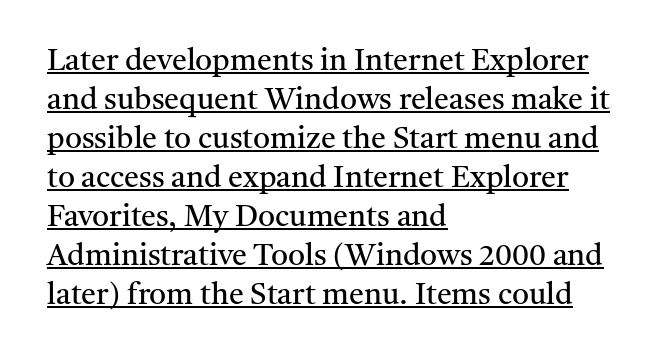
The font's upright variant was chosen for this text. Vertical stems look standard width or narrower in stroke. The rendering anchors every line to the left-hand side. Line spacing here is normal. Characters follow at the spacing the type designer built in.
